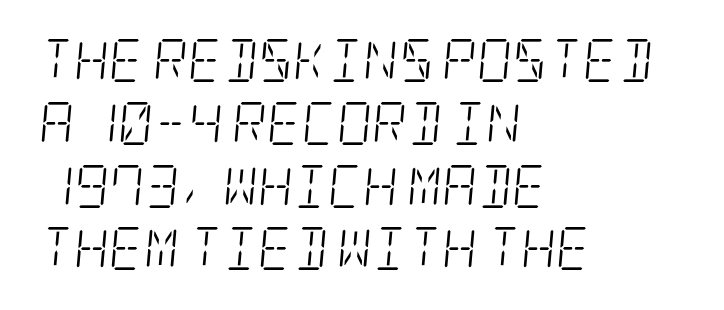
{"serif": "yes", "italic": "yes", "lean": "right", "slant_degrees": 5, "bold": "no", "weight": "light", "width": "condensed", "stroke_contrast": "low", "x_height": "large", "underline": "no", "align": "left", "line_spacing": "normal", "line_spacing_ratio": 1.46, "letter_spacing": "normal", "letter_spacing_em": 0.0, "glyph_px": 43}
